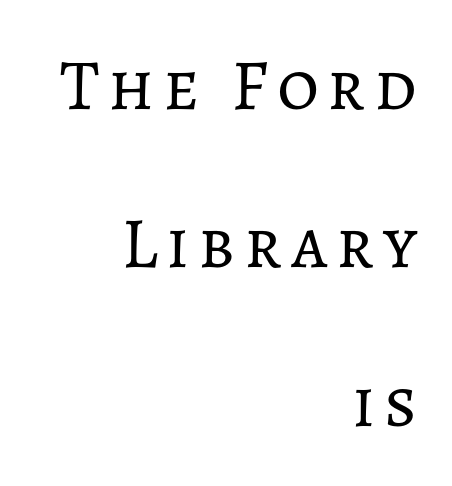
The image shows 72 px regular-weight type, upright; set right-aligned, loose line spacing (2.2x), not underlined; low stroke contrast and a medium x-height.
